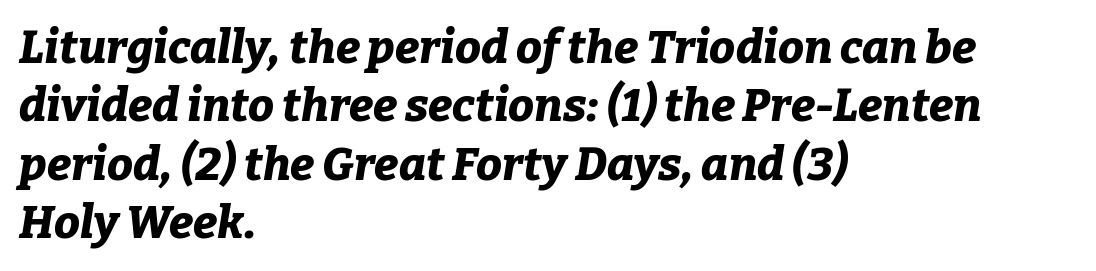
Q: Is the text bold? A: Yes.
Q: Is the text italic (slanted)? A: Yes, it leans right by about 9 degrees.
Q: Is the text underlined? A: No.
Q: How is the paragraph aligned? A: Left-aligned.
Q: Is the spacing between letters normal or unusually wide? A: Normal.
Q: Is the spacing between lines tight, normal or loose? A: Normal.
Q: Width (condensed, normal, or wide)? A: Normal.
Q: Stroke contrast? A: Low.
Q: x-height? A: Medium.
Q: Monospaced? A: No.
